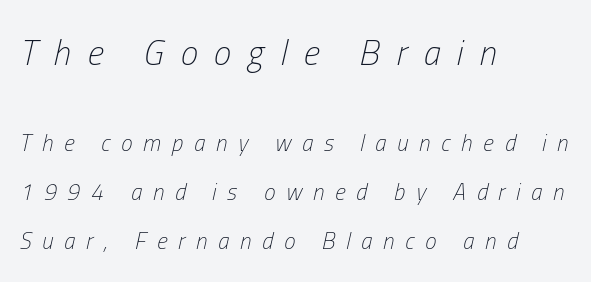
{"italic": "yes", "lean": "right", "slant_degrees": 13, "bold": "no", "weight": "light", "width": "condensed", "stroke_contrast": "low", "x_height": "medium", "monospaced": "no", "underline": "no", "align": "left", "line_spacing": "loose", "line_spacing_ratio": 2.12, "letter_spacing": "wide", "letter_spacing_em": 0.47, "larger_block": "first", "size_ratio": 1.52, "glyph_px": 35}
